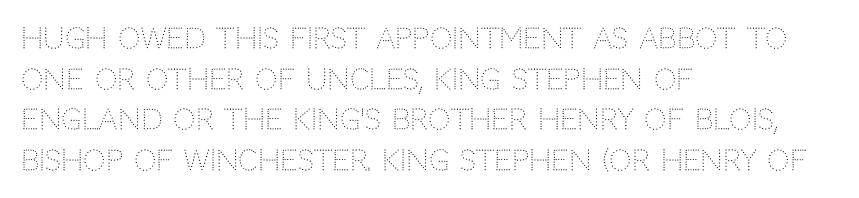
Every character sits straight up, as roman type does. Glance below the letters and you will spot only blank space. The passage is arranged the way most books set body copy — flush left. Type style note: lacks serifs.
